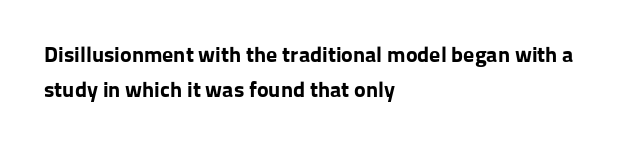
The image shows 22 px bold type, upright; set left-aligned, normal line spacing (1.61x), normal letter spacing, not underlined.
